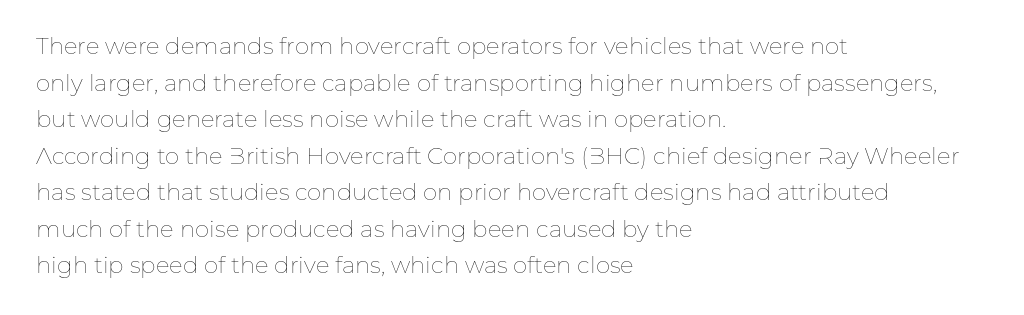
The image shows 23 px text type, upright; set left-aligned, normal line spacing (1.59x), normal letter spacing, not underlined.
